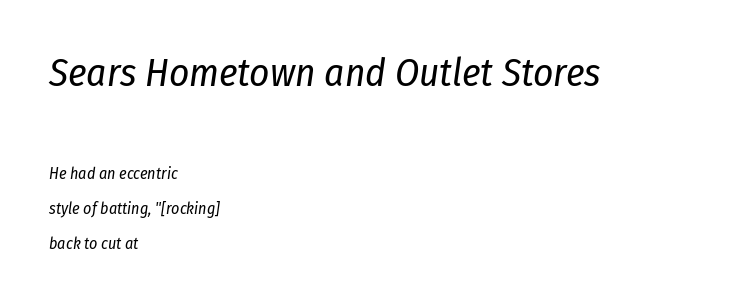
The image shows 39 px regular-weight, condensed type, italic (leaning right); set left-aligned, loose line spacing (2.16x), normal letter spacing, not underlined; the first (top) block is 2.44x larger; low stroke contrast and a medium x-height.
